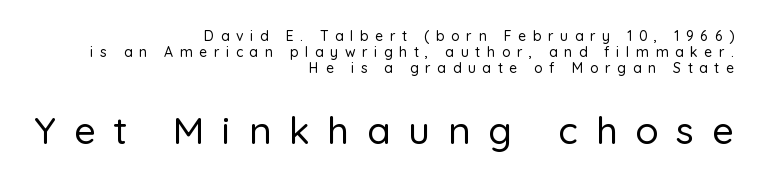
{"serif": "no", "italic": "no", "width": "normal", "stroke_contrast": "low", "x_height": "medium", "monospaced": "no", "underline": "no", "align": "right", "line_spacing_ratio": 1.16, "letter_spacing": "wide", "letter_spacing_em": 0.47, "larger_block": "second", "size_ratio": 2.71, "glyph_px": 38}
